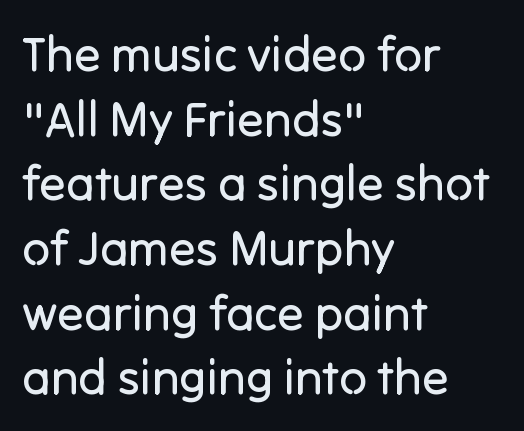
You could not count columns in this text — the font is proportionally spaced. Horizontal alignment here is leftward, the default for most running prose. What stands out about the letter spacing? Nothing — it is the standard amount. Letters have the restrained weight of plain body copy at most. This sample uses a sans-serif face.
